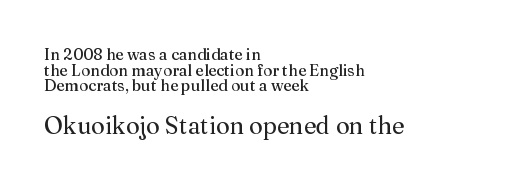
Bigger letters appear in the bottom chunk; the top chunk is reduced. Do the letters lean? They stand straight. The foot of each line stays bare and open. Interline gaps are noticeably narrow in this sample. The strokes are not fattened; the text isn't bold. The passage is arranged the way most books set body copy — flush left.
